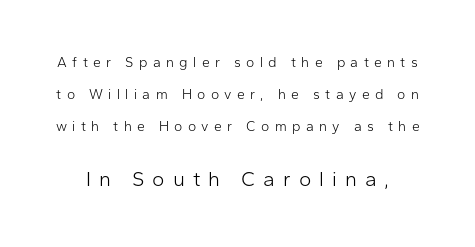
The image shows 21 px text type, upright; set loose line spacing (2.27x), unusually wide letter spacing (+0.38 em), not underlined; the second (bottom) block is 1.5x larger.
